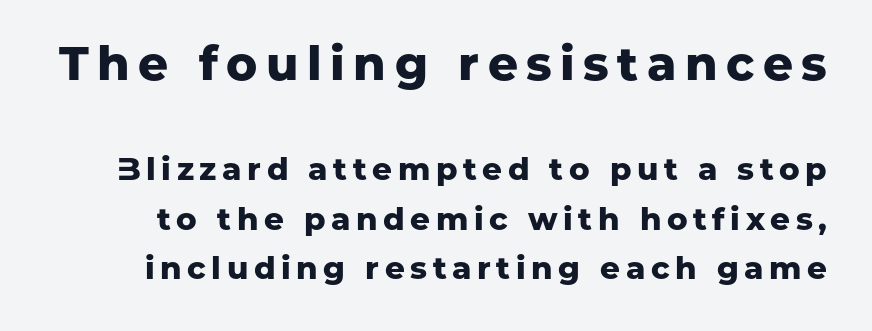
The image shows 47 px heavy sans-serif type, upright; set normal line spacing (1.59x), not underlined; the first (top) block is 1.52x larger; low stroke contrast and a medium x-height.
